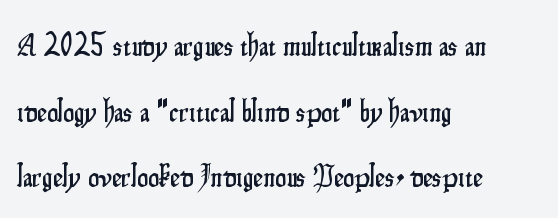
The image shows 31 px condensed sans-serif type, upright; set left-aligned, loose line spacing (2.12x), normal letter spacing, not underlined; low stroke contrast and a small x-height.
